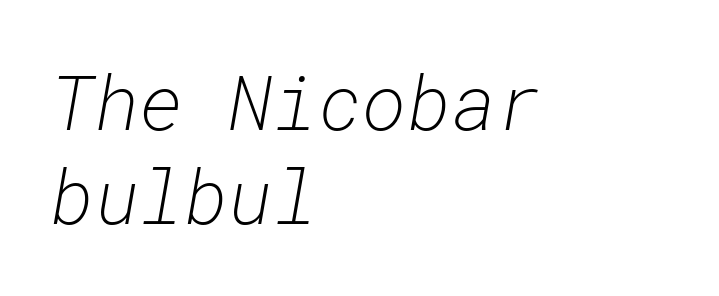
The image shows 76 px light type, italic (leaning right), monospaced; set left-aligned, line spacing 1.24x, normal letter spacing, not underlined; low stroke contrast and a medium x-height.
